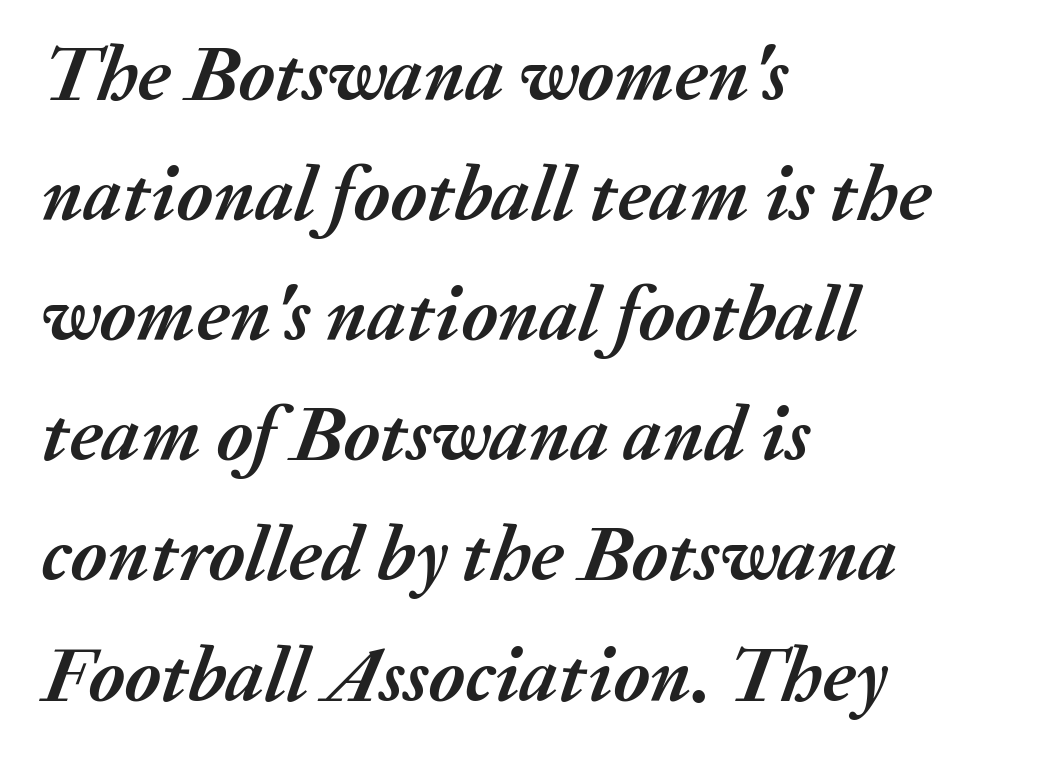
The image shows 77 px semibold type, italic (leaning right); set left-aligned, normal line spacing (1.56x), normal letter spacing, not underlined; medium stroke contrast and a medium x-height.
